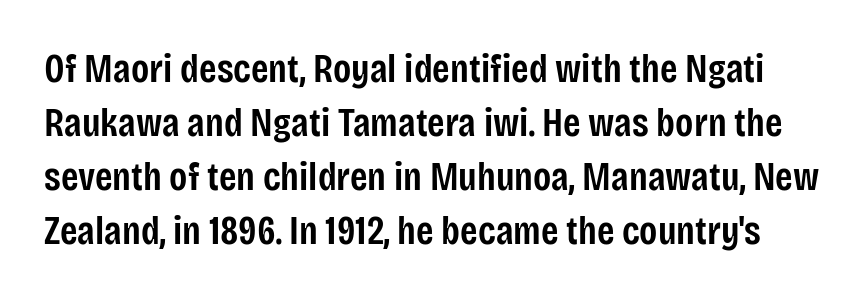
Q: Is the text bold? A: Semi-bold.
Q: Is the text italic (slanted)? A: No, it is upright.
Q: Is the typeface a serif or a sans-serif typeface? A: Sans-serif.
Q: Is the text underlined? A: No.
Q: Is the spacing between letters normal or unusually wide? A: Normal.
Q: Is the spacing between lines tight, normal or loose? A: Normal.
Q: Width (condensed, normal, or wide)? A: Condensed.
Q: Stroke contrast? A: Low.
Q: x-height? A: Large.
Q: Monospaced? A: No.
